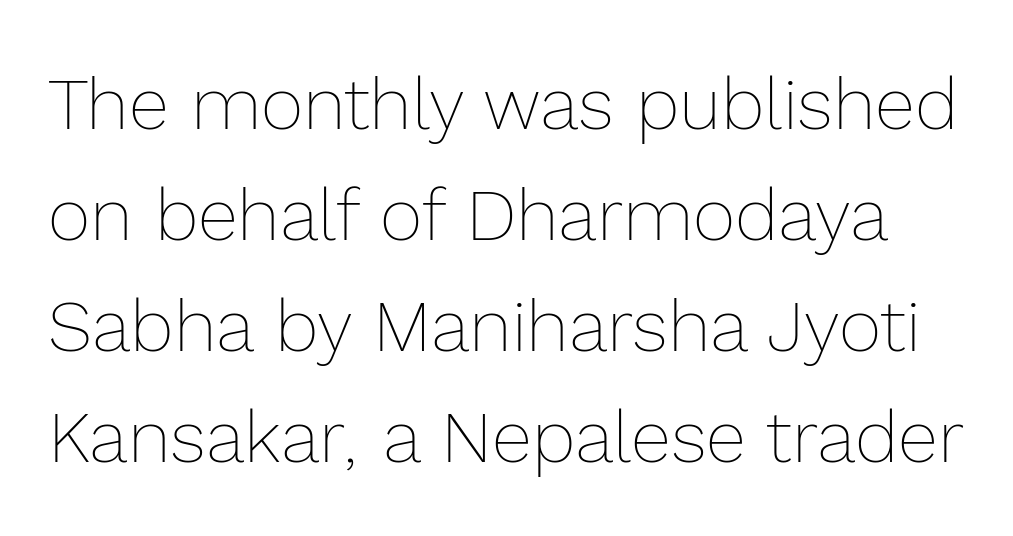
The image shows 73 px thin type, upright; set normal line spacing (1.52x), normal letter spacing, not underlined; a medium x-height.
